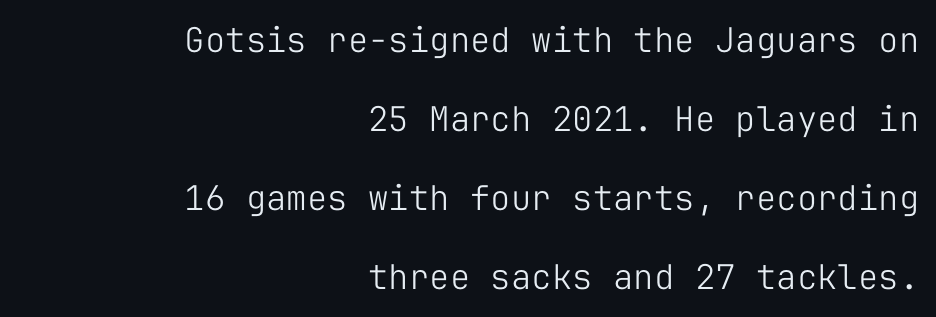
Q: Is the text bold? A: No.
Q: Is the text italic (slanted)? A: No, it is upright.
Q: Is the typeface a serif or a sans-serif typeface? A: Sans-serif.
Q: Is the text underlined? A: No.
Q: How is the paragraph aligned? A: Right-aligned.
Q: Is the spacing between letters normal or unusually wide? A: Normal.
Q: Is the spacing between lines tight, normal or loose? A: Loose.
Q: Width (condensed, normal, or wide)? A: Normal.
Q: Stroke contrast? A: Low.
Q: x-height? A: Medium.
Q: Monospaced? A: Yes.
